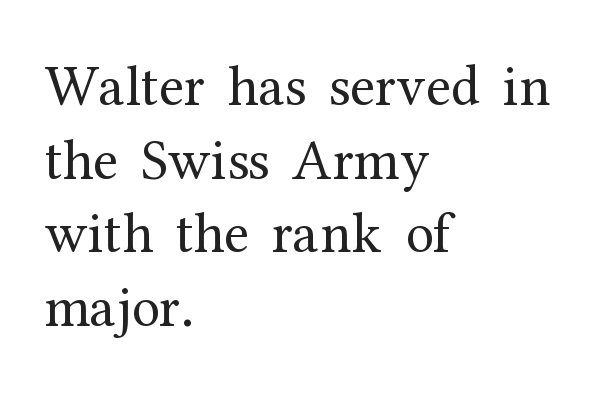
{"serif": "yes", "italic": "no", "bold": "no", "weight": "regular", "width": "normal", "stroke_contrast": "medium", "x_height": "medium", "monospaced": "no", "underline": "no", "align": "left", "line_spacing": "normal", "line_spacing_ratio": 1.29, "letter_spacing": "normal", "letter_spacing_em": 0.0, "glyph_px": 57}
